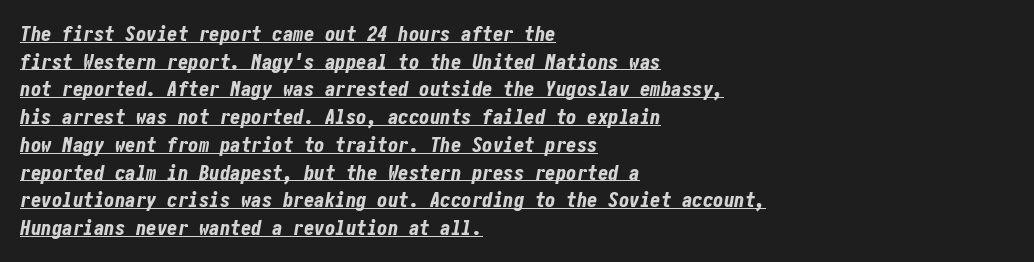
Q: Is the text bold? A: Yes.
Q: Is the text italic (slanted)? A: Yes, it leans right by about 10 degrees.
Q: Is the text underlined? A: Yes.
Q: How is the paragraph aligned? A: Left-aligned.
Q: Is the spacing between letters normal or unusually wide? A: Normal.
Q: Is the spacing between lines tight, normal or loose? A: Normal.
